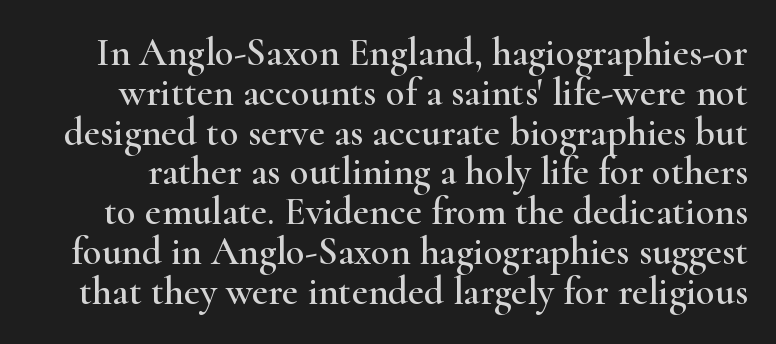
{"serif": "yes", "italic": "no", "width": "wide", "stroke_contrast": "high", "x_height": "small", "monospaced": "no", "underline": "no", "line_spacing": "tight", "line_spacing_ratio": 1.02, "letter_spacing": "normal", "letter_spacing_em": 0.0, "glyph_px": 39}
